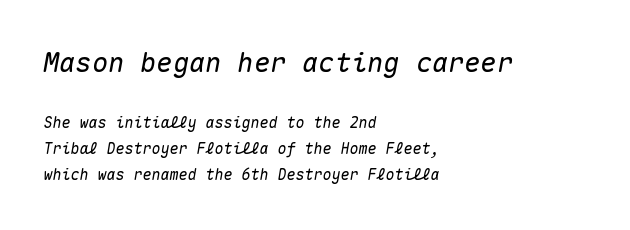
Here the first block reads like a headline and the second like body copy. The space directly below the letters is spotless. Words appear dense and cohesive because spacing is normal. Yep, that's italic — everything's leaning. The passage is arranged the way most books set body copy — flush left.
